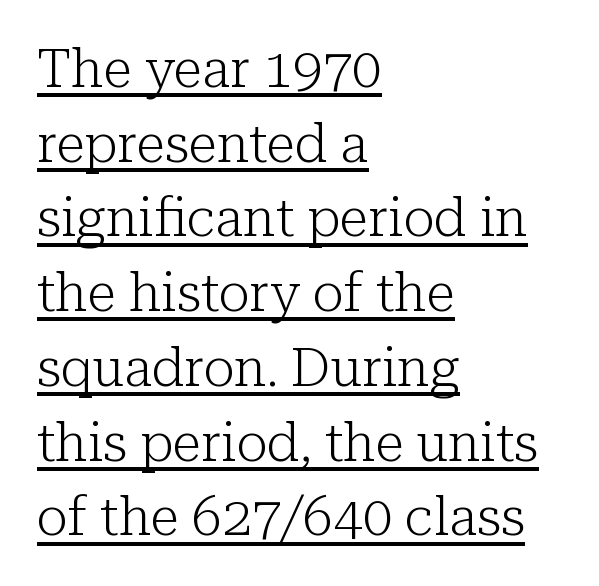
This sample keeps an unexceptional amount of space between lines. Nothing unusual about the tracking: characters are spaced as the font intends. One-word summary of the alignment: left. The letters stand upright; this is a roman face. Each letter keeps its own natural width here, so spacing adapts to shape.
